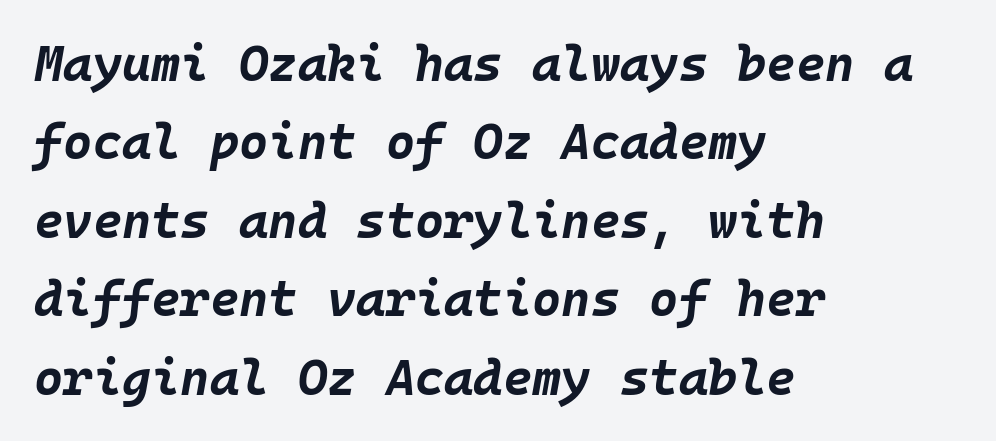
The image shows 50 px bold type, italic (leaning right), monospaced; set left-aligned, normal line spacing (1.57x), normal letter spacing, not underlined; low stroke contrast and a large x-height.
